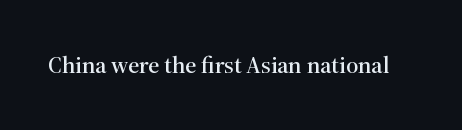
The image shows 24 px text type, upright; set normal letter spacing, not underlined.
